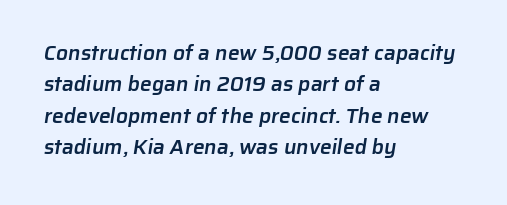
The image shows 21 px text type; set left-aligned, normal line spacing (1.5x), normal letter spacing, not underlined.
